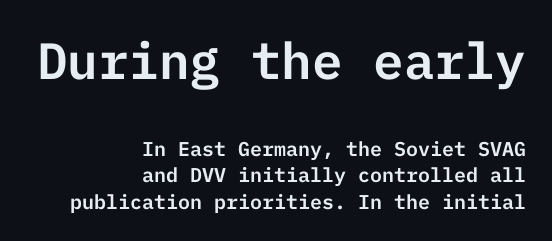
Q: Is the text italic (slanted)? A: No, it is upright.
Q: Is the typeface a serif or a sans-serif typeface? A: Sans-serif.
Q: Is the text underlined? A: No.
Q: How is the paragraph aligned? A: Right-aligned.
Q: Is the spacing between letters normal or unusually wide? A: Normal.
Q: Is the spacing between lines tight, normal or loose? A: Normal.
Q: Which block of text is set in a larger size, the first (top) or the second (bottom)? A: The first (top) one.
Q: Width (condensed, normal, or wide)? A: Normal.
Q: Stroke contrast? A: Low.
Q: x-height? A: Medium.
